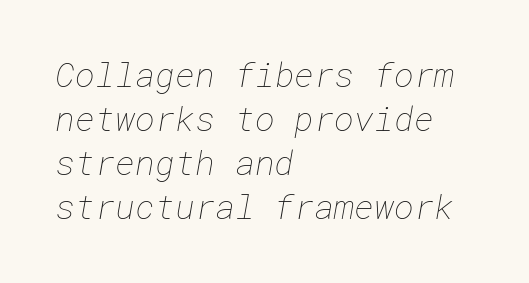
Q: Is the text bold? A: No.
Q: Is the text underlined? A: No.
Q: How is the paragraph aligned? A: Left-aligned.
Q: Is the spacing between letters normal or unusually wide? A: Normal.
Q: Is the spacing between lines tight, normal or loose? A: Normal.
Q: Width (condensed, normal, or wide)? A: Normal.
Q: Stroke contrast? A: Low.
Q: x-height? A: Medium.
